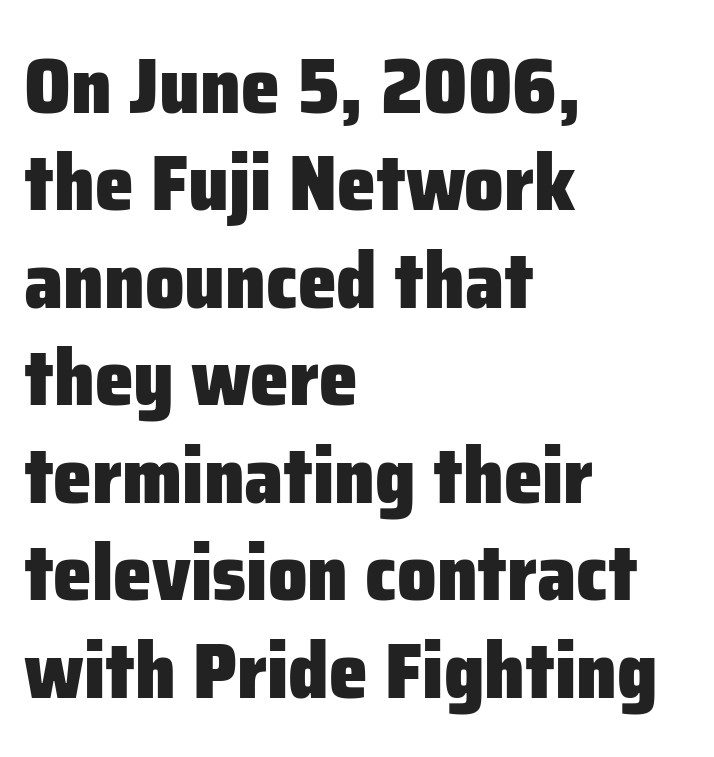
Q: Is the text bold? A: Yes.
Q: Is the text italic (slanted)? A: No, it is upright.
Q: Is the typeface a serif or a sans-serif typeface? A: Sans-serif.
Q: Is the text underlined? A: No.
Q: How is the paragraph aligned? A: Left-aligned.
Q: Is the spacing between letters normal or unusually wide? A: Normal.
Q: Is the spacing between lines tight, normal or loose? A: Normal.
Q: Width (condensed, normal, or wide)? A: Normal.
Q: Stroke contrast? A: Low.
Q: x-height? A: Medium.
Q: Monospaced? A: No.
